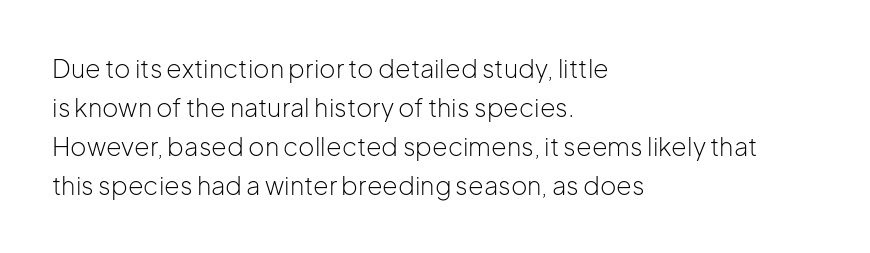
Q: Is the text bold? A: No.
Q: Is the text italic (slanted)? A: No, it is upright.
Q: Is the text underlined? A: No.
Q: How is the paragraph aligned? A: Left-aligned.
Q: Is the spacing between letters normal or unusually wide? A: Normal.
Q: Is the spacing between lines tight, normal or loose? A: Normal.
